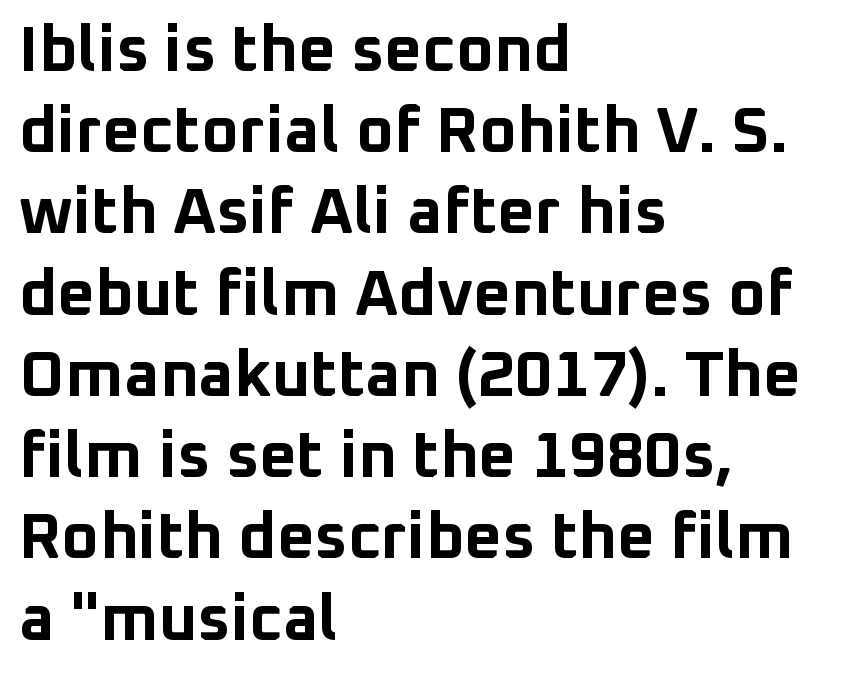
Q: Is the text bold? A: Yes.
Q: Is the text italic (slanted)? A: No, it is upright.
Q: Is the typeface a serif or a sans-serif typeface? A: Sans-serif.
Q: Is the text underlined? A: No.
Q: How is the paragraph aligned? A: Left-aligned.
Q: Is the spacing between letters normal or unusually wide? A: Normal.
Q: Is the spacing between lines tight, normal or loose? A: Normal.
Q: Width (condensed, normal, or wide)? A: Normal.
Q: Stroke contrast? A: Low.
Q: x-height? A: Medium.
Q: Monospaced? A: No.
